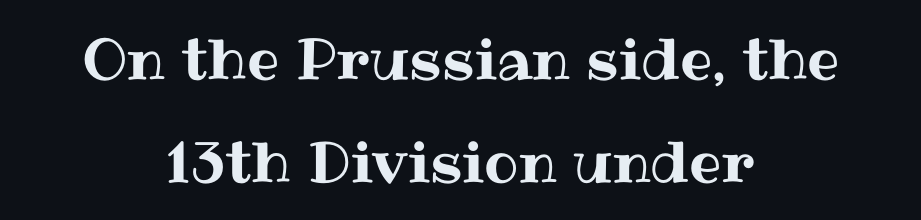
Q: Is the text italic (slanted)? A: No, it is upright.
Q: Is the text underlined? A: No.
Q: How is the paragraph aligned? A: Centered.
Q: Is the spacing between letters normal or unusually wide? A: Normal.
Q: Width (condensed, normal, or wide)? A: Normal.
Q: Stroke contrast? A: Medium.
Q: x-height? A: Medium.
Q: Monospaced? A: No.
